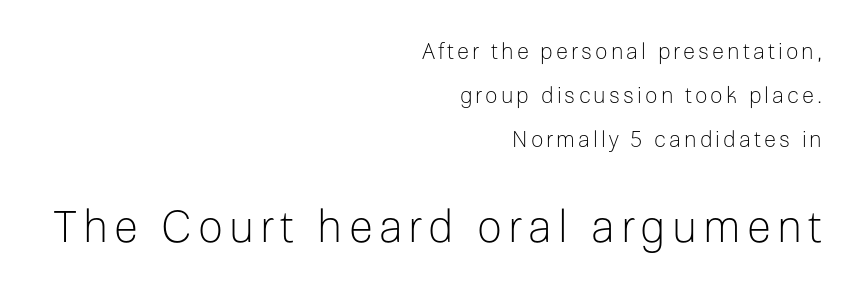
{"serif": "no", "italic": "no", "bold": "no", "weight": "light", "width": "normal", "stroke_contrast": "low", "x_height": "medium", "monospaced": "no", "underline": "no", "align": "right", "line_spacing": "loose", "line_spacing_ratio": 1.99, "larger_block": "second", "size_ratio": 2.0, "glyph_px": 44}
